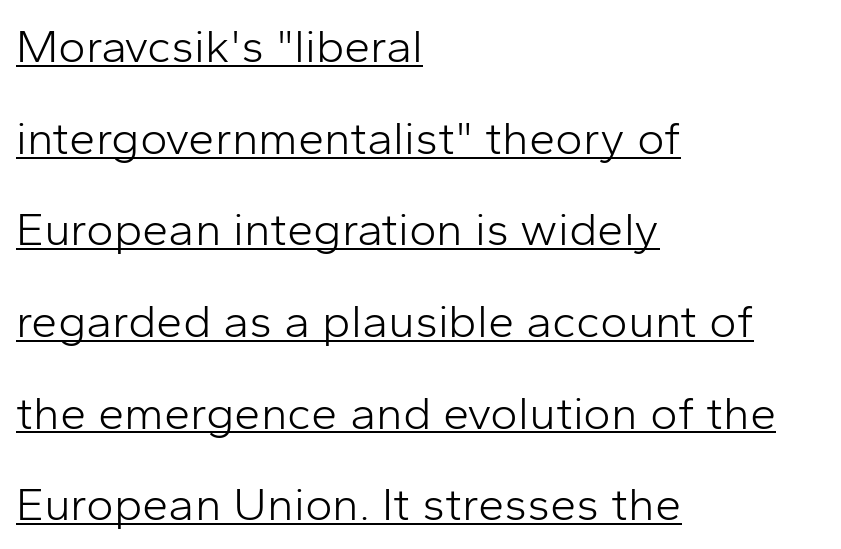
Q: Is the text bold? A: No.
Q: Is the text italic (slanted)? A: No, it is upright.
Q: Is the typeface a serif or a sans-serif typeface? A: Sans-serif.
Q: Is the text underlined? A: Yes.
Q: How is the paragraph aligned? A: Left-aligned.
Q: Is the spacing between letters normal or unusually wide? A: Normal.
Q: Is the spacing between lines tight, normal or loose? A: Loose.
Q: Width (condensed, normal, or wide)? A: Normal.
Q: Stroke contrast? A: Low.
Q: x-height? A: Medium.
Q: Monospaced? A: No.
